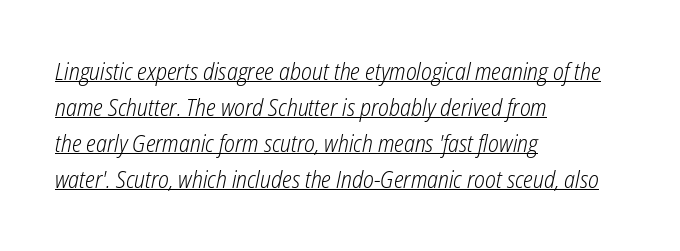
Caption: face not bold, strokes unweighted. Style check: oblique. Interline gaps are of average width in this sample. Horizontally, the lines are justified to the leading edge only.
